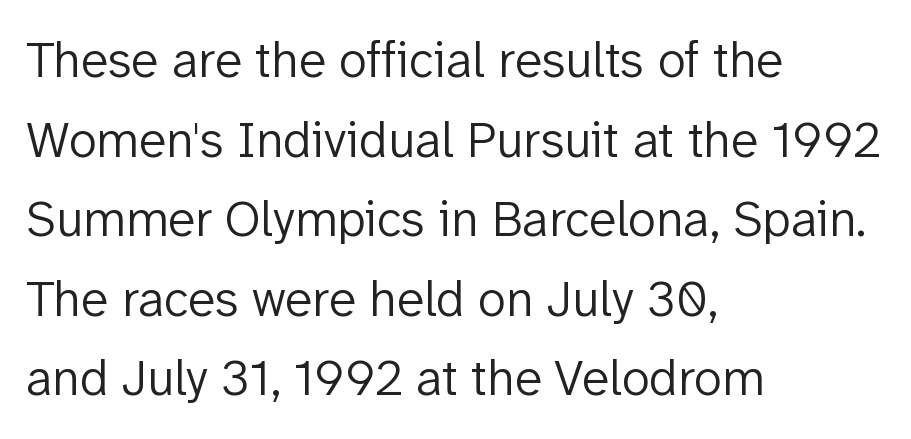
{"serif": "no", "italic": "no", "bold": "no", "weight": "light", "width": "normal", "stroke_contrast": "low", "x_height": "medium", "monospaced": "no", "underline": "no", "align": "left", "line_spacing": "normal", "line_spacing_ratio": 1.56, "letter_spacing": "normal", "letter_spacing_em": 0.0, "glyph_px": 51}
